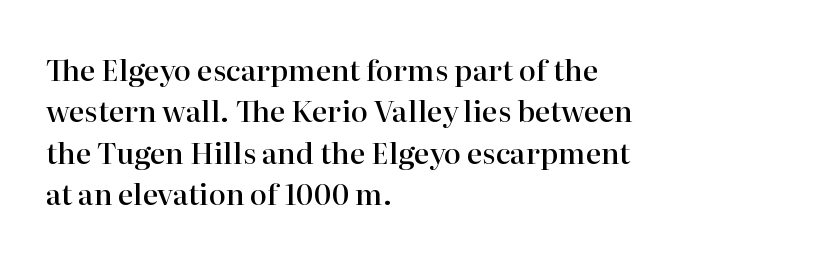
{"serif": "yes", "italic": "no", "bold": "semi", "weight": "semibold", "width": "normal", "stroke_contrast": "high", "x_height": "medium", "monospaced": "no", "underline": "no", "align": "left", "line_spacing": "normal", "line_spacing_ratio": 1.43, "letter_spacing": "normal", "letter_spacing_em": 0.0, "glyph_px": 29}
